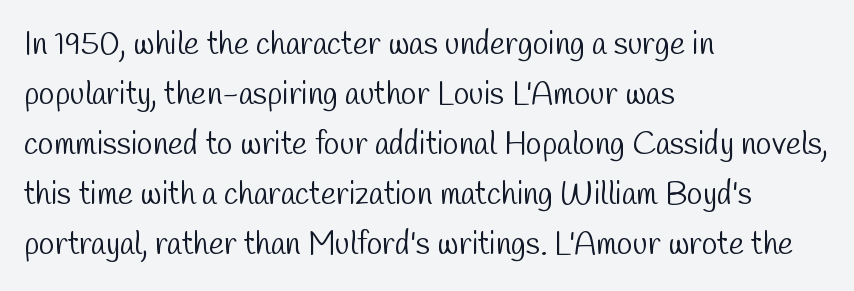
The image shows 32 px light, condensed sans-serif type; set left-aligned, normal line spacing (1.56x), normal letter spacing, not underlined; low stroke contrast and a medium x-height.
